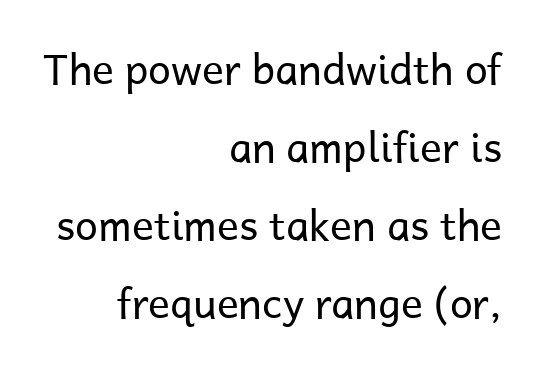
The image shows 41 px regular-weight sans-serif type, upright; set right-aligned, loose line spacing (1.9x), normal letter spacing, not underlined; low stroke contrast and a medium x-height.
